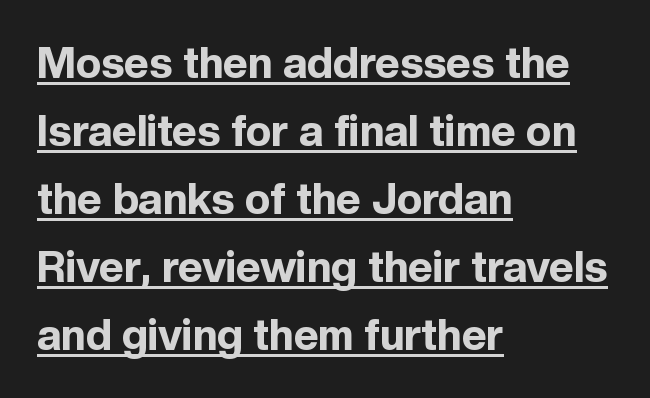
The rendering uses a moderate line-height, typical for paragraphs. All the whitespace from short lines collects on the right. Is this a fixed-width face? No — the glyphs have proportional, varying widths. I'd call this a sans setting — the letters go barefoot. Posture: straight, roman, zero tilt. The passage shown has conventional tracking throughout.
